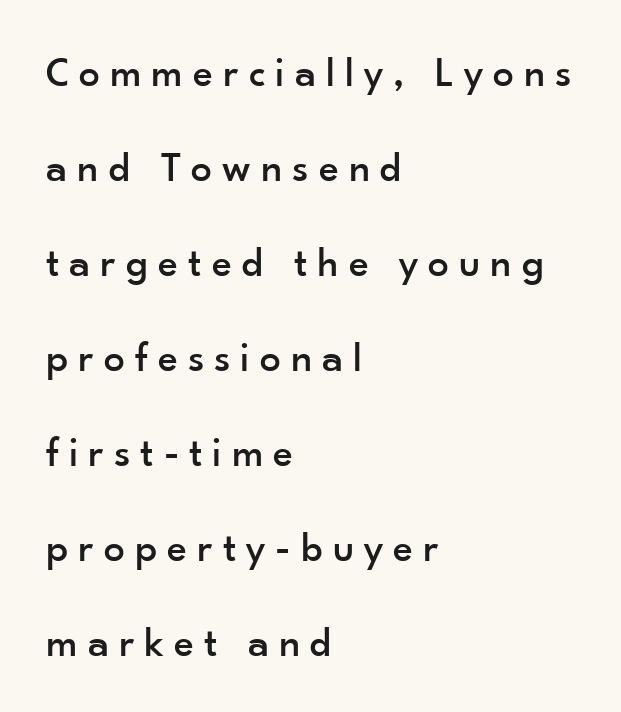
Spacing verdict: proportional, widths tailored to each character. The horizontal fit of the characters is loose and conspicuously gappy. Rendered with straight, roman letterforms. The text was rendered using a sans face with plain stroke endings. A bare baseline throughout the passage. In CSS terms this would be text-align: left.
